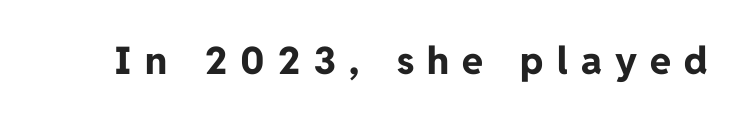
{"serif": "no", "italic": "no", "bold": "yes", "weight": "bold", "width": "normal", "stroke_contrast": "low", "x_height": "medium", "monospaced": "no", "underline": "no", "letter_spacing": "wide", "letter_spacing_em": 0.35, "glyph_px": 38}
